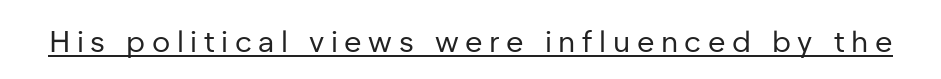
The image shows 30 px regular-weight sans-serif type, upright; set unusually wide letter spacing (+0.22 em), underlined; low stroke contrast and a medium x-height.
